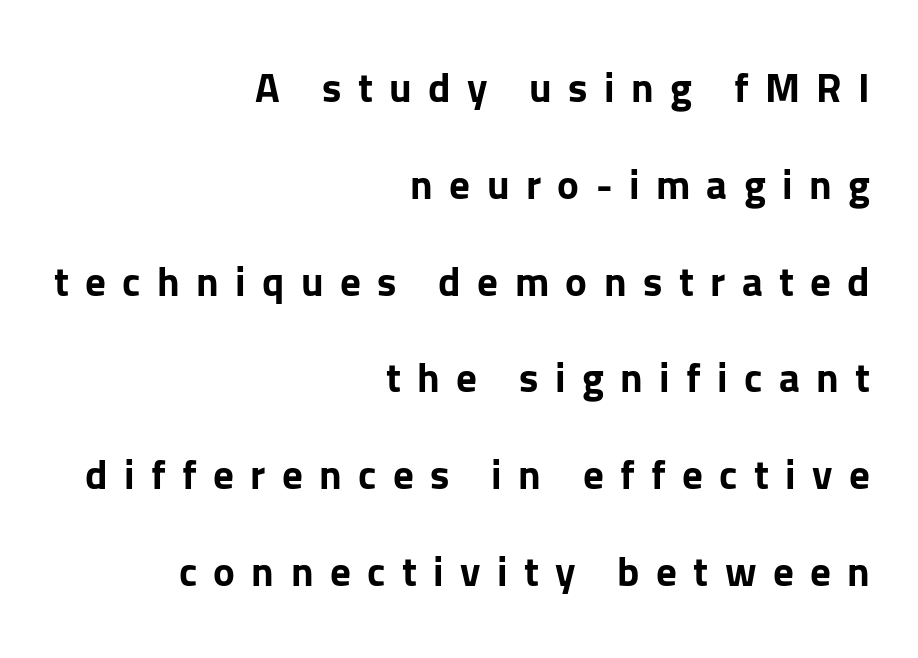
The typesetting leans heavy: a genuine bold. The line texture is sparse and dotted thanks to wide tracking. These lines are set flush right with a ragged left edge. Quick note: underline off.
